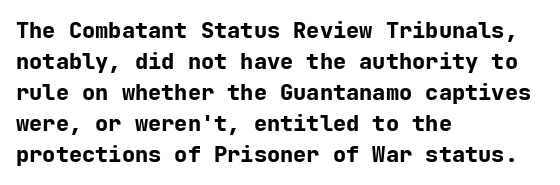
Q: Is the text bold? A: Yes.
Q: Is the text italic (slanted)? A: No, it is upright.
Q: Is the text underlined? A: No.
Q: How is the paragraph aligned? A: Left-aligned.
Q: Is the spacing between letters normal or unusually wide? A: Normal.
Q: Is the spacing between lines tight, normal or loose? A: Normal.
